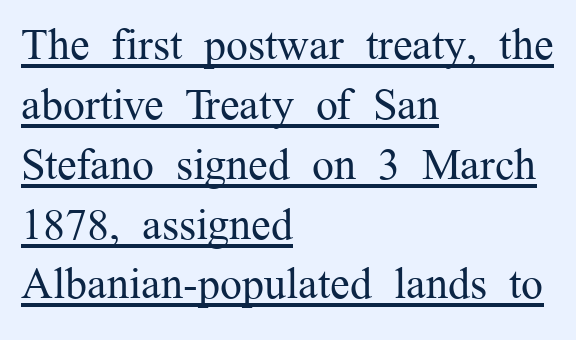
Q: Is the text bold? A: No.
Q: Is the text italic (slanted)? A: No, it is upright.
Q: Is the typeface a serif or a sans-serif typeface? A: Serif.
Q: Is the text underlined? A: Yes.
Q: How is the paragraph aligned? A: Left-aligned.
Q: Is the spacing between letters normal or unusually wide? A: Normal.
Q: Is the spacing between lines tight, normal or loose? A: Normal.
Q: Width (condensed, normal, or wide)? A: Normal.
Q: Stroke contrast? A: Medium.
Q: x-height? A: Medium.
Q: Monospaced? A: No.
